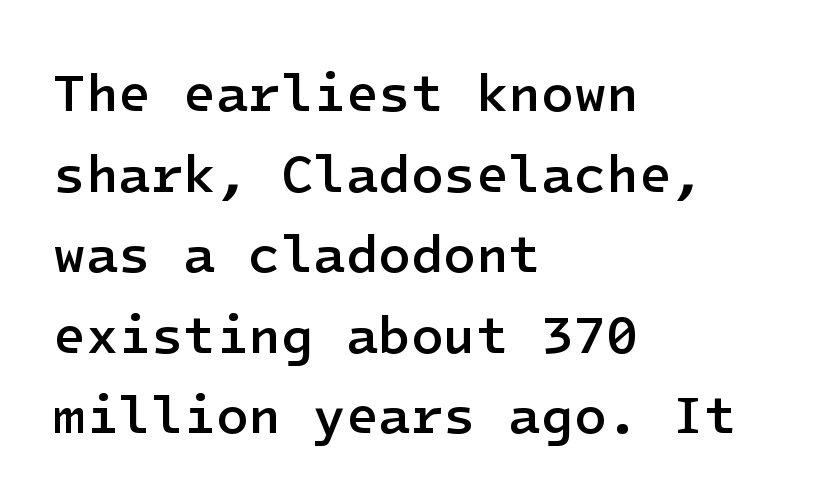
{"serif": "no", "italic": "no", "bold": "semi", "weight": "semibold", "width": "normal", "stroke_contrast": "low", "x_height": "medium", "underline": "no", "align": "left", "line_spacing": "normal", "line_spacing_ratio": 1.52, "letter_spacing": "normal", "letter_spacing_em": 0.0, "glyph_px": 53}
